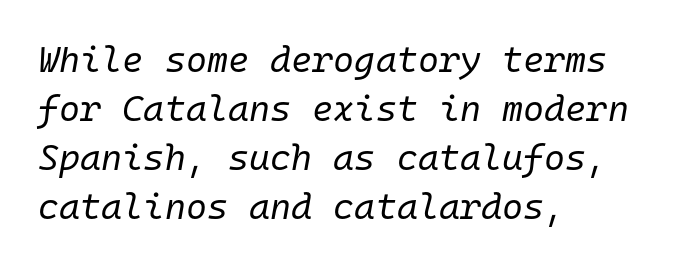
The image shows 36 px regular-weight type, italic (leaning right), monospaced; set left-aligned, normal line spacing (1.36x), normal letter spacing, not underlined; low stroke contrast and a medium x-height.
